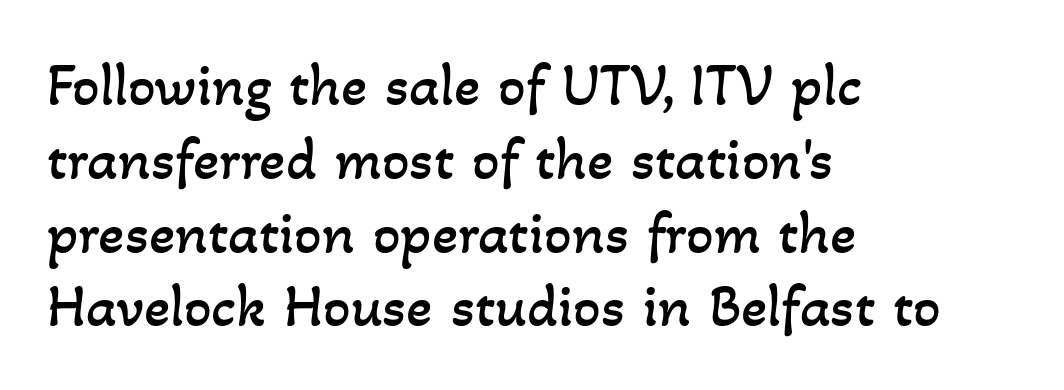
Q: Is the text bold? A: No.
Q: Is the text underlined? A: No.
Q: How is the paragraph aligned? A: Left-aligned.
Q: Is the spacing between letters normal or unusually wide? A: Normal.
Q: Width (condensed, normal, or wide)? A: Normal.
Q: Stroke contrast? A: Low.
Q: x-height? A: Small.
Q: Monospaced? A: No.
